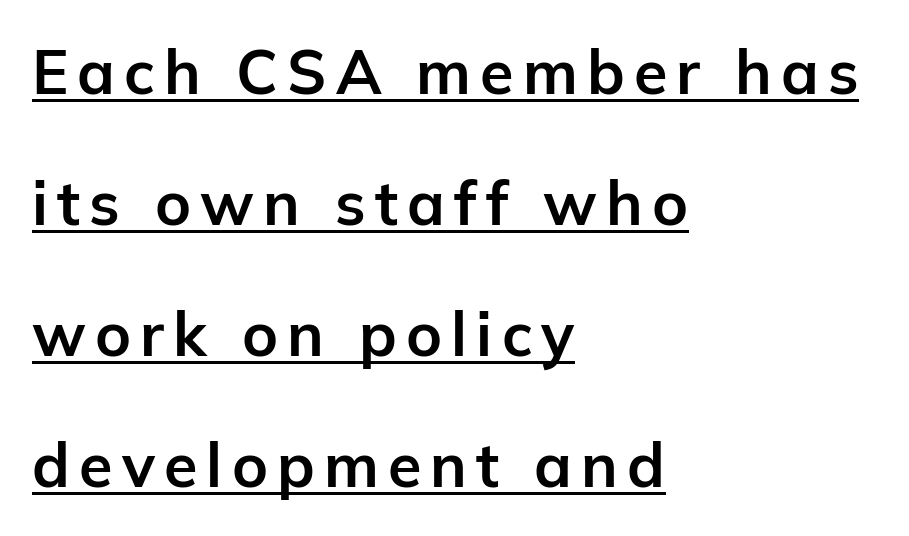
Q: Is the text bold? A: Yes.
Q: Is the text italic (slanted)? A: No, it is upright.
Q: Is the typeface a serif or a sans-serif typeface? A: Sans-serif.
Q: Is the text underlined? A: Yes.
Q: How is the paragraph aligned? A: Left-aligned.
Q: Is the spacing between lines tight, normal or loose? A: Loose.
Q: Width (condensed, normal, or wide)? A: Normal.
Q: Stroke contrast? A: Low.
Q: x-height? A: Medium.
Q: Monospaced? A: No.
